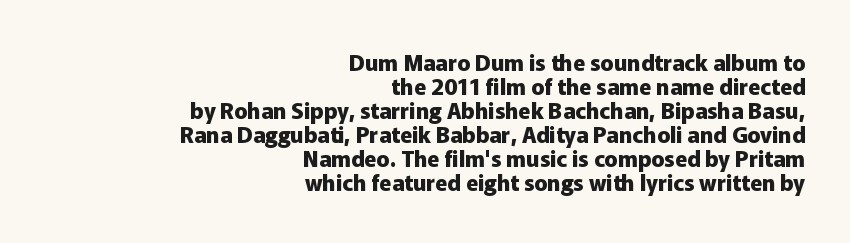
Compared with an ordinary text face, these strokes are far heavier — a full bold. Vertically, the passage feels compressed, each row crowding the next. Descenders are the only things crossing below the line. Is there any slant? The stems are plumb.
